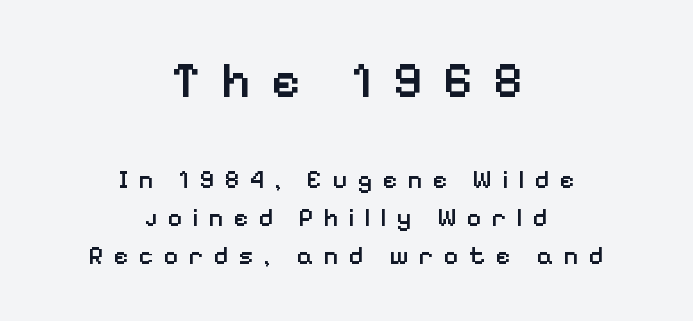
The image shows 50 px semibold sans-serif type, upright; set centered, normal line spacing (1.51x), unusually wide letter spacing (+0.41 em), not underlined; the first (top) block is 2.0x larger; low stroke contrast and a medium x-height.
